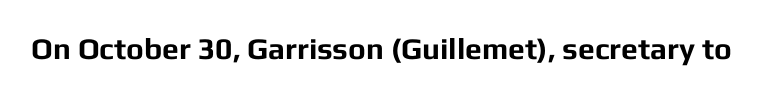
{"serif": "no", "italic": "no", "bold": "yes", "weight": "bold", "width": "normal", "stroke_contrast": "low", "x_height": "medium", "monospaced": "no", "underline": "no", "letter_spacing": "normal", "letter_spacing_em": 0.0, "glyph_px": 30}
